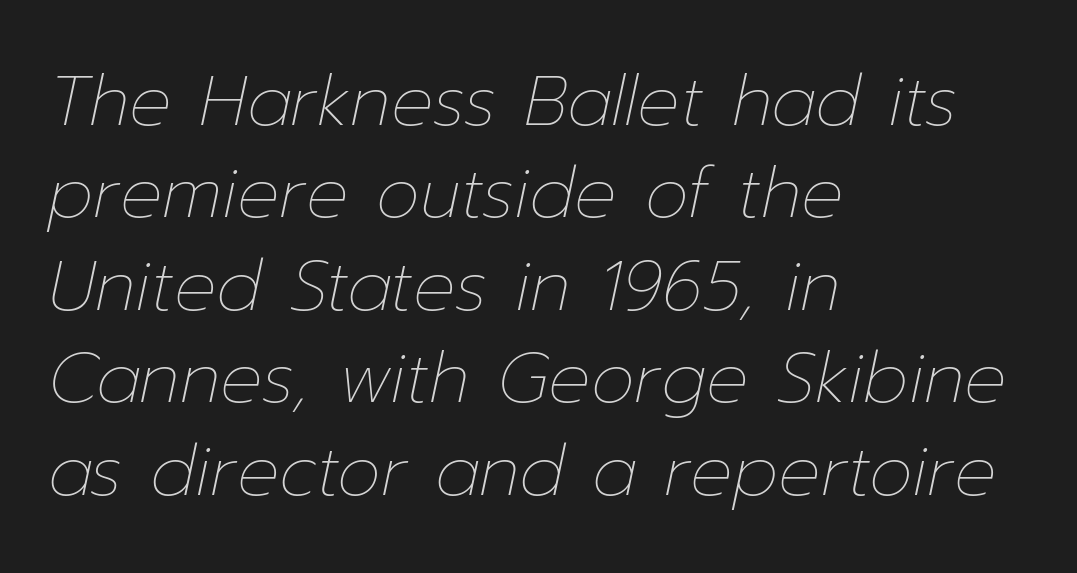
Q: Is the text bold? A: No.
Q: Is the text italic (slanted)? A: Yes, it leans right by about 12 degrees.
Q: Is the text underlined? A: No.
Q: How is the paragraph aligned? A: Left-aligned.
Q: Is the spacing between letters normal or unusually wide? A: Normal.
Q: Is the spacing between lines tight, normal or loose? A: Normal.
Q: Width (condensed, normal, or wide)? A: Normal.
Q: Stroke contrast? A: Low.
Q: x-height? A: Medium.
Q: Monospaced? A: No.
